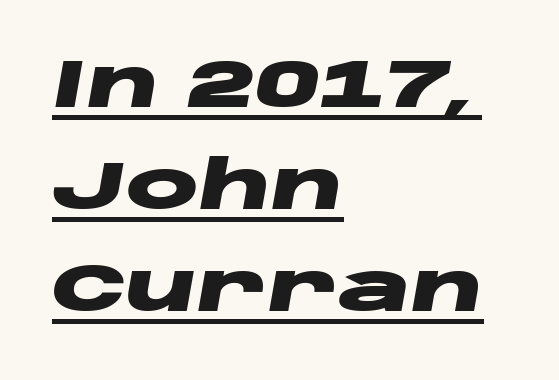
Q: Is the text bold? A: Yes.
Q: Is the text italic (slanted)? A: Yes, it leans right by about 10 degrees.
Q: Is the text underlined? A: Yes.
Q: How is the paragraph aligned? A: Left-aligned.
Q: Is the spacing between letters normal or unusually wide? A: Normal.
Q: Is the spacing between lines tight, normal or loose? A: Normal.
Q: Width (condensed, normal, or wide)? A: Wide.
Q: Stroke contrast? A: Low.
Q: x-height? A: Large.
Q: Monospaced? A: No.
